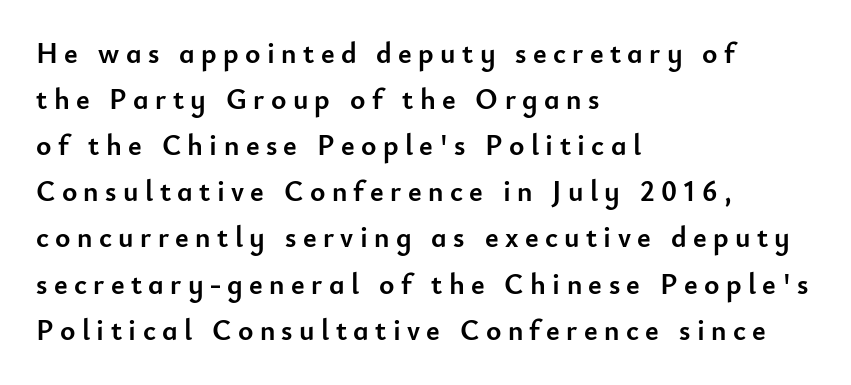
Glyph-to-glyph distance is far greater than everyday printed text. The typography opts for an upright posture over an oblique one. Type without underlining. Looks like regular typesetting: each glyph gets only the width it needs. Students, observe: this is what conventionally led text looks like. Reading down the block, your eye returns to a fixed left position each line.
